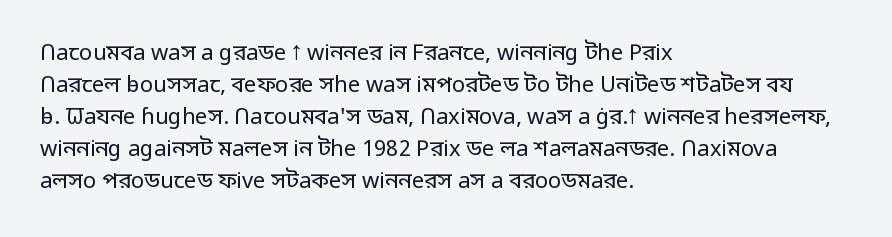
This sample uses an upright cut, with every glyph sitting square on the baseline. Check the space under the baseline: it is left empty. These lines are set flush left with a ragged right edge. Weight: not bold — regular or lighter.
